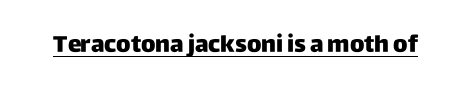
You can see a thin bar hugging the bottom of the glyphs. This rendering leaves character spacing at its baseline value. Style check: upright.
